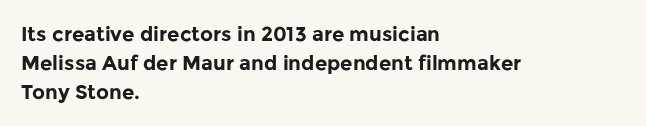
Line starts are locked; line ends wander. Bold? Absolutely — the strokes are thick and heavy. Nobody touched the tracking dial on this one. Bare-footed words on every line. These lines sit exactly where default settings would place them.
